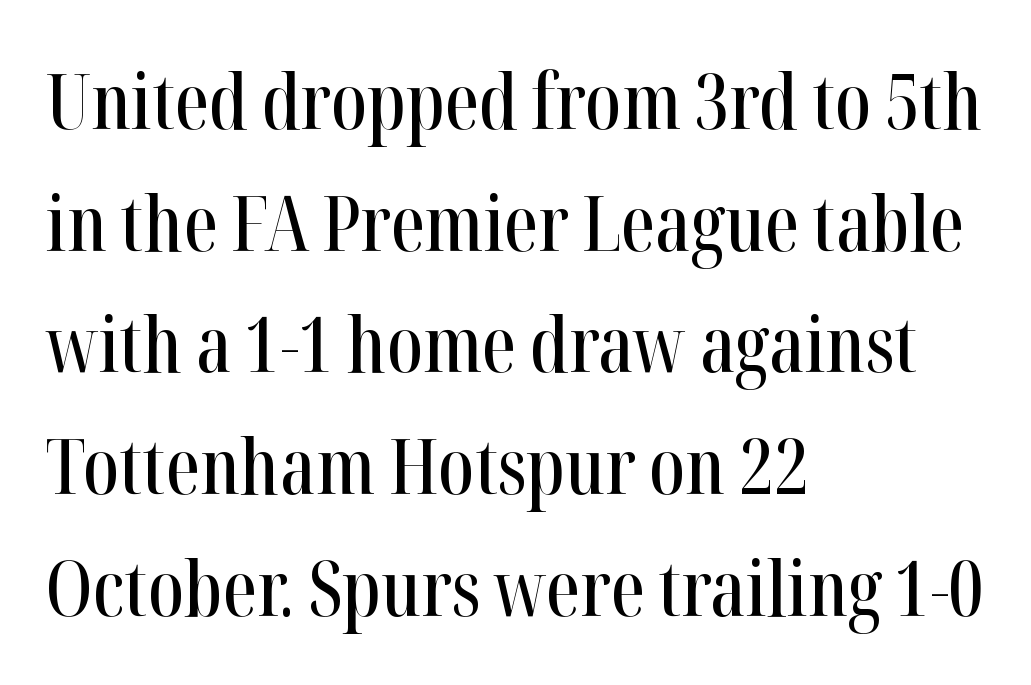
The type sits square on the baseline with zero lean. Note: serifs present on the glyphs. A typesetter would call this zero additional tracking. The rendering uses natural spacing where letterforms have individual widths. Descender tails drop into unmarked territory.
